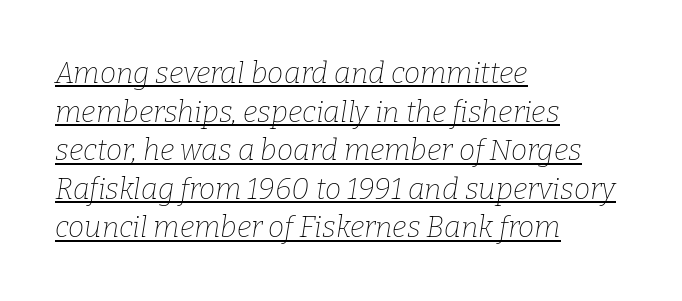
The face looks like a standard text weight, possibly lighter. A typesetter would label this face a serif. A rule runs beneath these lines of type. The rendering uses natural spacing where letterforms have individual widths. The paragraph shown leans on its left margin.
